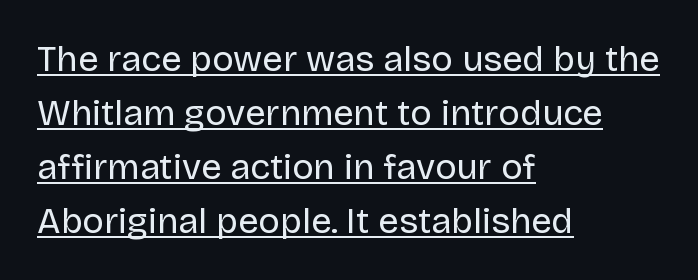
Q: Is the text bold? A: No.
Q: Is the text italic (slanted)? A: No, it is upright.
Q: Is the typeface a serif or a sans-serif typeface? A: Sans-serif.
Q: Is the text underlined? A: Yes.
Q: How is the paragraph aligned? A: Left-aligned.
Q: Is the spacing between letters normal or unusually wide? A: Normal.
Q: Is the spacing between lines tight, normal or loose? A: Normal.
Q: Width (condensed, normal, or wide)? A: Normal.
Q: Stroke contrast? A: Low.
Q: x-height? A: Large.
Q: Monospaced? A: No.
